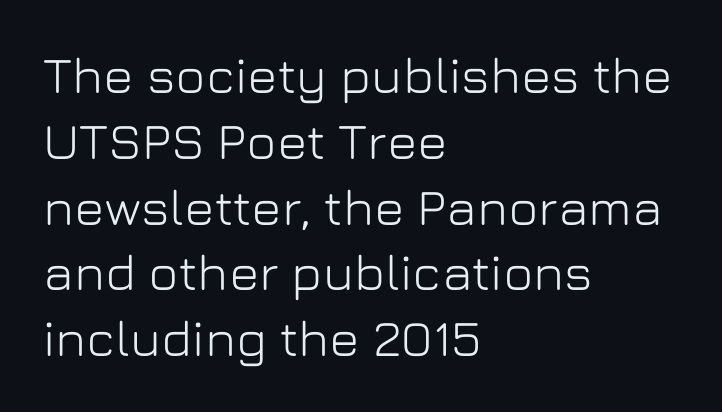
Q: Is the text italic (slanted)? A: No, it is upright.
Q: Is the typeface a serif or a sans-serif typeface? A: Sans-serif.
Q: Is the text underlined? A: No.
Q: How is the paragraph aligned? A: Left-aligned.
Q: Is the spacing between letters normal or unusually wide? A: Normal.
Q: Is the spacing between lines tight, normal or loose? A: Normal.
Q: Width (condensed, normal, or wide)? A: Normal.
Q: Stroke contrast? A: Low.
Q: x-height? A: Medium.
Q: Monospaced? A: No.
